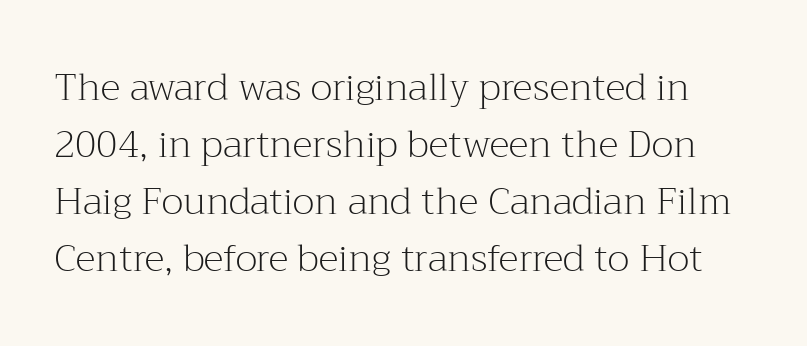
The image shows 38 px light serif type, upright; set normal line spacing (1.5x), normal letter spacing, not underlined; medium stroke contrast and a medium x-height.
